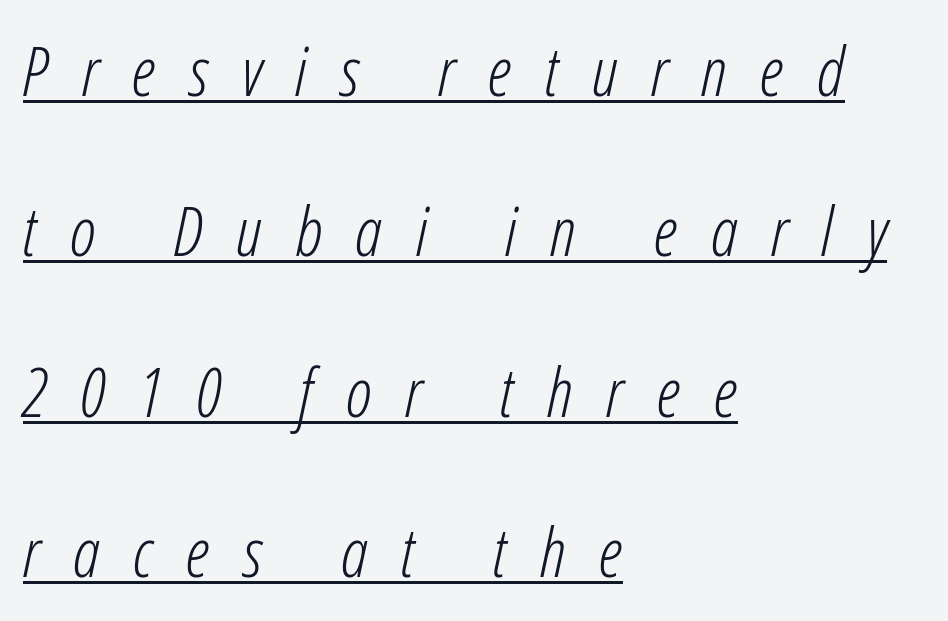
{"italic": "yes", "lean": "right", "slant_degrees": 12, "bold": "no", "weight": "light", "width": "condensed", "stroke_contrast": "low", "x_height": "medium", "monospaced": "no", "underline": "yes", "align": "left", "line_spacing": "loose", "line_spacing_ratio": 2.36, "letter_spacing": "wide", "letter_spacing_em": 0.49, "glyph_px": 68}
